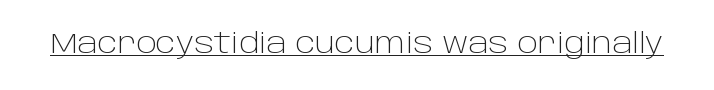
The image shows 28 px light sans-serif type, upright; set normal letter spacing, underlined; low stroke contrast and a large x-height.
